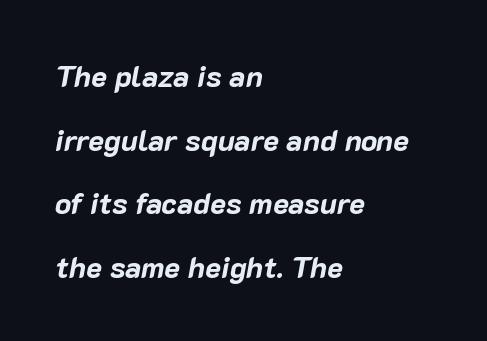
The paragraph has a hard left edge and a soft right edge. Looking at the ascenders, they clearly lean. Is the letter spacing exaggerated? No — it looks like the ordinary default. The rendering uses a large line-height, opening up the rows. Varying glyph widths throughout — classic text-font behaviour. The strokes are fattened all the way to bold.
